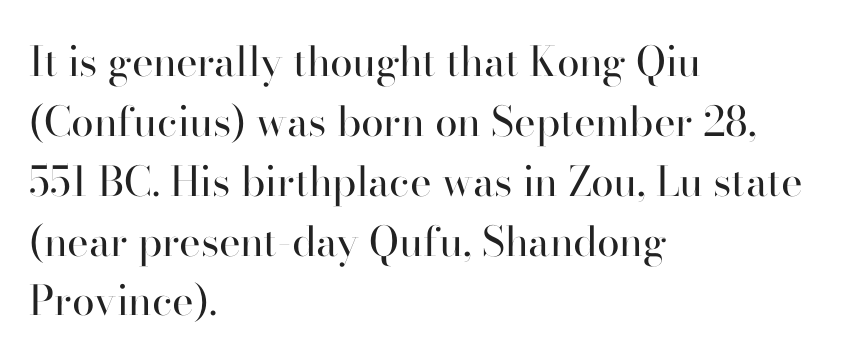
{"serif": "yes", "italic": "no", "bold": "no", "weight": "regular", "width": "normal", "stroke_contrast": "high", "x_height": "small", "monospaced": "no", "underline": "no", "align": "left", "line_spacing": "normal", "line_spacing_ratio": 1.46, "letter_spacing": "normal", "letter_spacing_em": 0.0, "glyph_px": 41}
